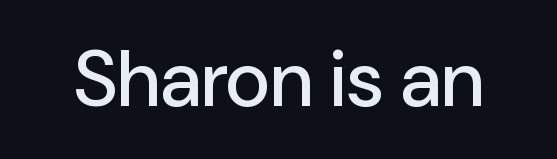
The space directly below the letters is spotless. Serif or sans? Sans — the stroke terminals are bare. The specimen reads as upright at a glance. The letters advance in unequal steps, a hallmark of proportional type. Inter-character spacing is left at the font's built-in metrics.
